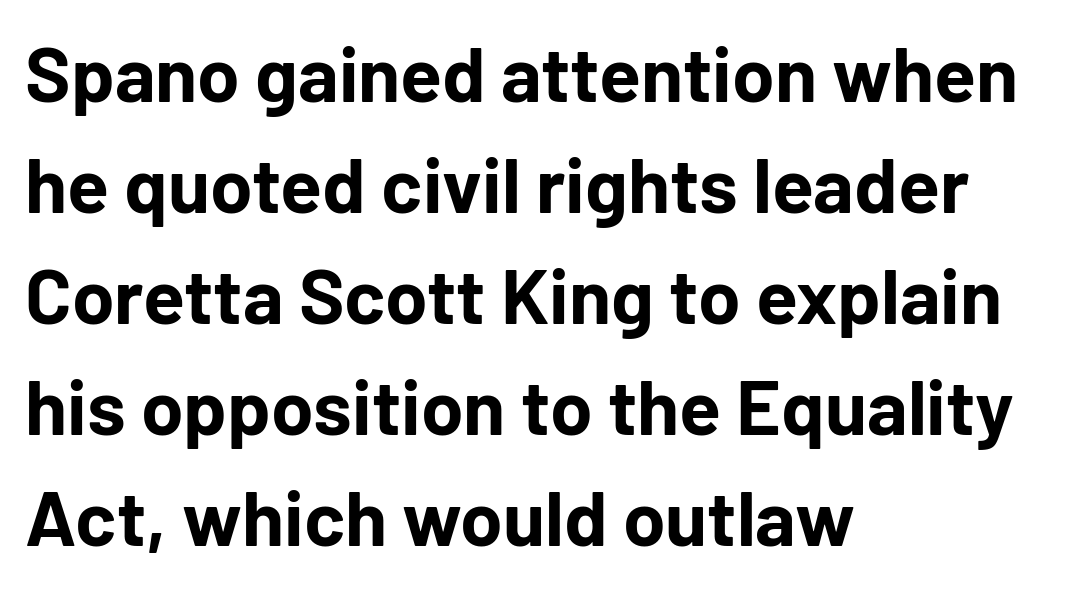
Q: Is the text bold? A: Yes.
Q: Is the text italic (slanted)? A: No, it is upright.
Q: Is the typeface a serif or a sans-serif typeface? A: Sans-serif.
Q: Is the text underlined? A: No.
Q: How is the paragraph aligned? A: Left-aligned.
Q: Is the spacing between letters normal or unusually wide? A: Normal.
Q: Is the spacing between lines tight, normal or loose? A: Normal.
Q: Width (condensed, normal, or wide)? A: Normal.
Q: Stroke contrast? A: Low.
Q: x-height? A: Medium.
Q: Monospaced? A: No.
